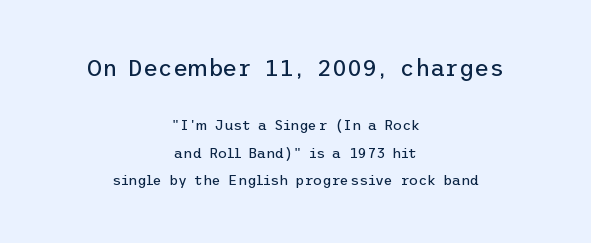
Horizontal bands of white between lines are thick stripes. Unmarked baselines from the first word to the last. Standard letterfit; no display-style spreading of the glyphs. Ascenders rise straight up at ninety degrees. Nothing heavy about these letters — not bold at all.
